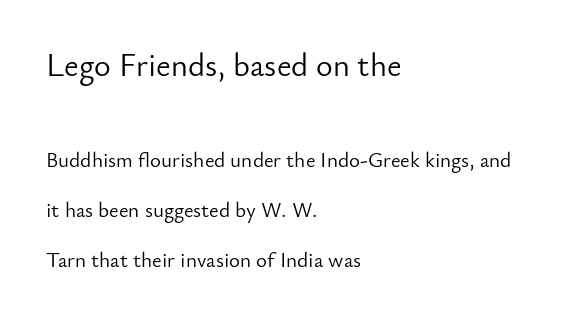
The image shows 32 px light sans-serif type, upright; set left-aligned, loose line spacing (2.37x), normal letter spacing, not underlined; the first (top) block is 1.52x larger; low stroke contrast and a small x-height.
